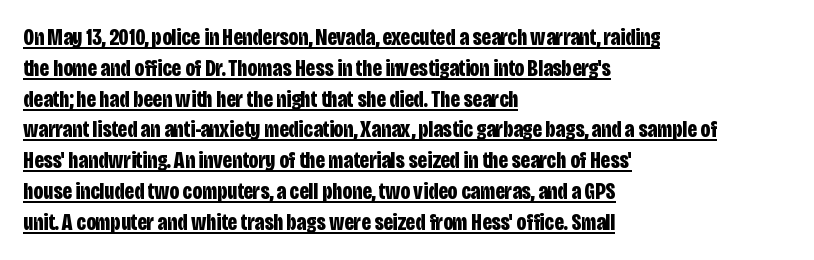
{"italic": "no", "bold": "yes", "underline": "yes", "align": "left", "line_spacing": "normal", "line_spacing_ratio": 1.34, "letter_spacing": "normal", "letter_spacing_em": 0.0, "glyph_px": 23}
